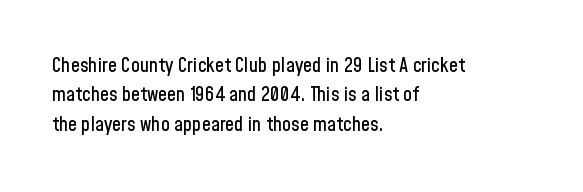
The image shows 20 px text type, upright; set left-aligned, normal line spacing (1.47x), normal letter spacing, not underlined.
